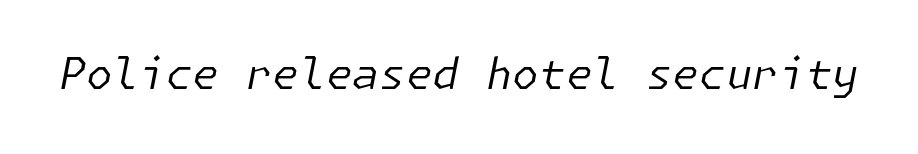
{"italic": "yes", "lean": "right", "slant_degrees": 11, "bold": "no", "weight": "regular", "width": "normal", "stroke_contrast": "low", "x_height": "medium", "underline": "no", "letter_spacing": "normal", "letter_spacing_em": 0.0, "glyph_px": 43}
